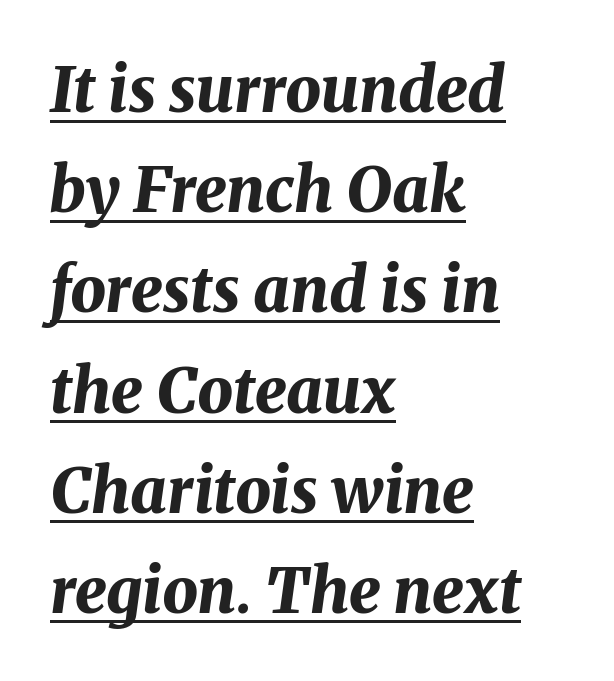
The image shows 63 px bold type, italic (leaning right); set left-aligned, normal line spacing (1.59x), normal letter spacing, underlined; medium stroke contrast and a medium x-height.
